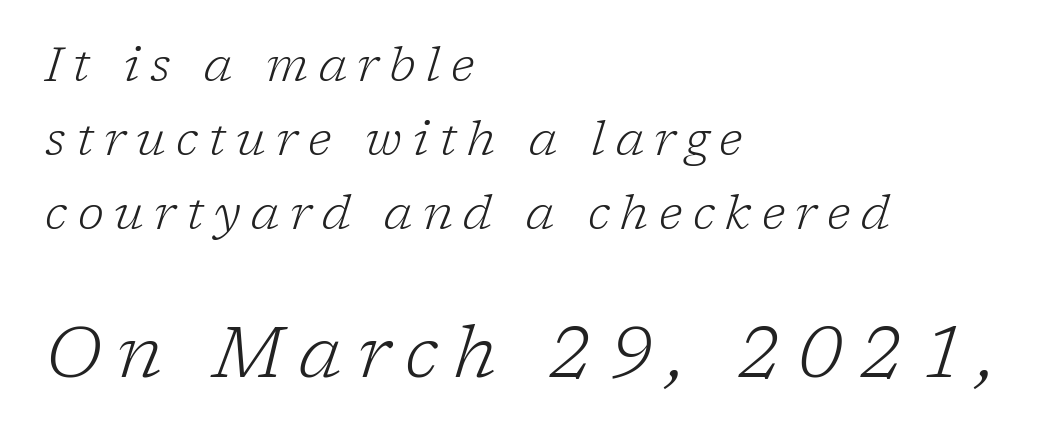
Short note: letters widely spaced. The face used here is proportionally spaced, like ordinary book or web type. Weight class: somewhere from thin through regular. Honestly, there is no underline to notice here at all. It's the slanting kind of type.
